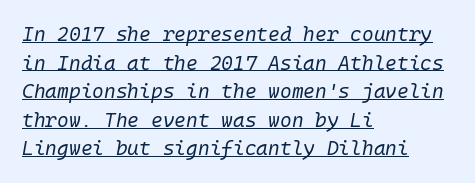
Q: Is the text bold? A: No.
Q: Is the text italic (slanted)? A: Yes, it leans right by about 10 degrees.
Q: Is the text underlined? A: Yes.
Q: How is the paragraph aligned? A: Left-aligned.
Q: Is the spacing between letters normal or unusually wide? A: Normal.
Q: Is the spacing between lines tight, normal or loose? A: Normal.
